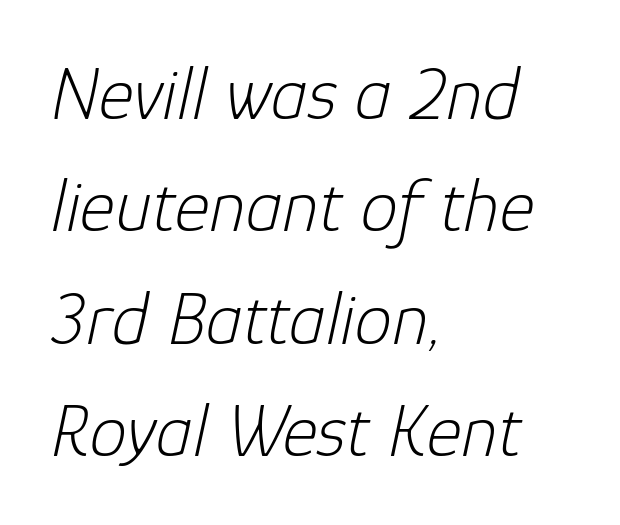
Q: Is the text bold? A: No.
Q: Is the text italic (slanted)? A: Yes, it leans right by about 12 degrees.
Q: Is the text underlined? A: No.
Q: How is the paragraph aligned? A: Left-aligned.
Q: Is the spacing between letters normal or unusually wide? A: Normal.
Q: Is the spacing between lines tight, normal or loose? A: Normal.
Q: Width (condensed, normal, or wide)? A: Normal.
Q: Stroke contrast? A: Low.
Q: x-height? A: Medium.
Q: Monospaced? A: No.
